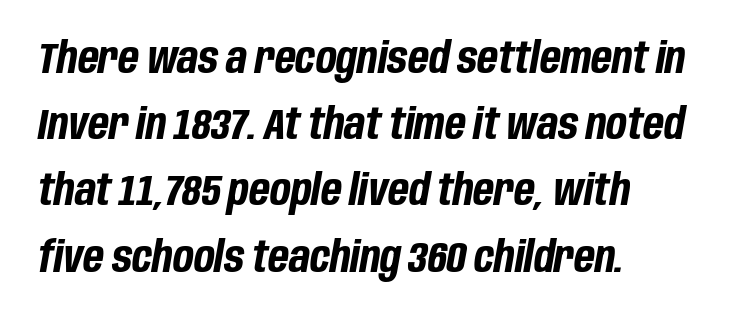
As a designer I'd log this as weight 700, bold. The passage shown is not underscored anywhere. The typography opts for an oblique posture over an upright one. Here the glyphs are tracked normally, forming tight word shapes. Casual observation: everything's shoved over to the left.
